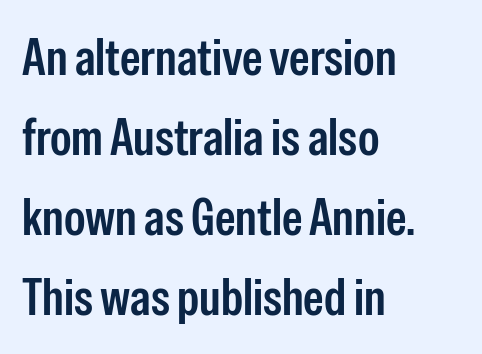
Q: Is the text italic (slanted)? A: No, it is upright.
Q: Is the typeface a serif or a sans-serif typeface? A: Sans-serif.
Q: Is the text underlined? A: No.
Q: How is the paragraph aligned? A: Left-aligned.
Q: Is the spacing between letters normal or unusually wide? A: Normal.
Q: Is the spacing between lines tight, normal or loose? A: Normal.
Q: Width (condensed, normal, or wide)? A: Condensed.
Q: Stroke contrast? A: Low.
Q: x-height? A: Medium.
Q: Monospaced? A: No.
